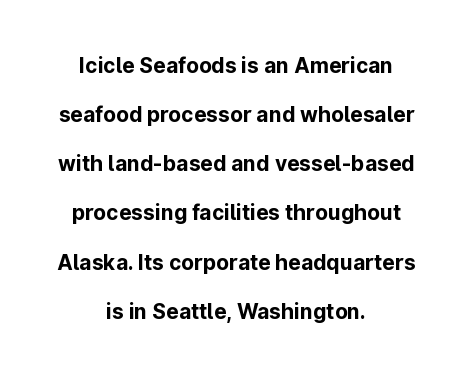
The image shows 21 px bold type, upright; set centered, loose line spacing (2.34x), normal letter spacing, not underlined.
